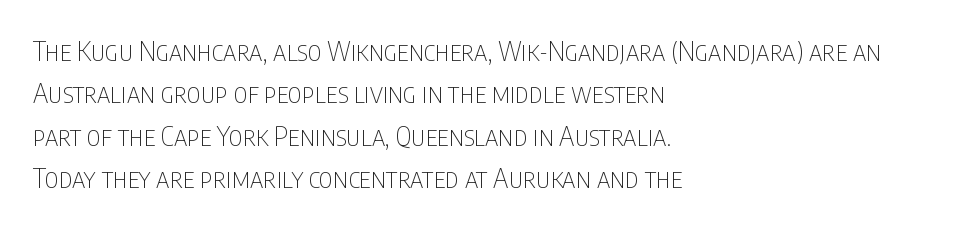
Characters follow at the spacing the type designer built in. Where is the straight margin? On the left. Weight: regular or lighter. Check the space under the baseline: it is left empty. Each new line begins a customary step beneath the previous one.
